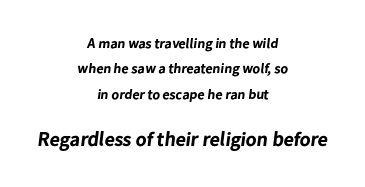
Q: Is the text bold? A: Yes.
Q: Is the text underlined? A: No.
Q: How is the paragraph aligned? A: Centered.
Q: Is the spacing between letters normal or unusually wide? A: Normal.
Q: Which block of text is set in a larger size, the first (top) or the second (bottom)? A: The second (bottom) one.
